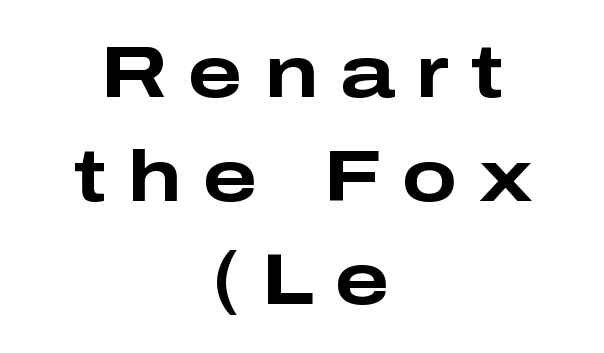
Q: Is the text bold? A: Yes.
Q: Is the text italic (slanted)? A: No, it is upright.
Q: Is the typeface a serif or a sans-serif typeface? A: Sans-serif.
Q: Is the text underlined? A: No.
Q: How is the paragraph aligned? A: Centered.
Q: Is the spacing between letters normal or unusually wide? A: Unusually wide.
Q: Is the spacing between lines tight, normal or loose? A: Normal.
Q: Width (condensed, normal, or wide)? A: Wide.
Q: Stroke contrast? A: Low.
Q: x-height? A: Medium.
Q: Monospaced? A: No.
